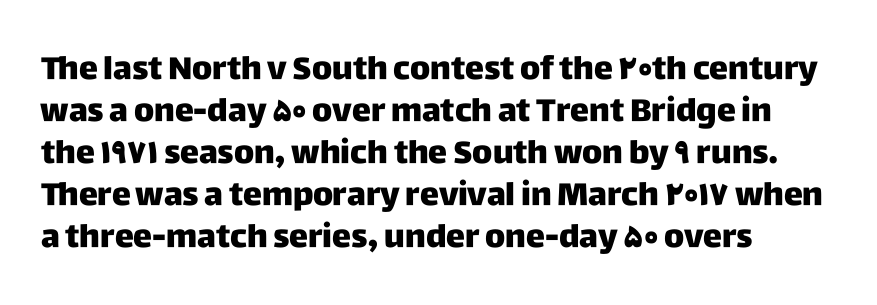
Q: Is the text italic (slanted)? A: No, it is upright.
Q: Is the typeface a serif or a sans-serif typeface? A: Sans-serif.
Q: Is the text underlined? A: No.
Q: How is the paragraph aligned? A: Left-aligned.
Q: Is the spacing between letters normal or unusually wide? A: Normal.
Q: Is the spacing between lines tight, normal or loose? A: Normal.
Q: Width (condensed, normal, or wide)? A: Normal.
Q: Stroke contrast? A: Low.
Q: x-height? A: Large.
Q: Monospaced? A: No.
